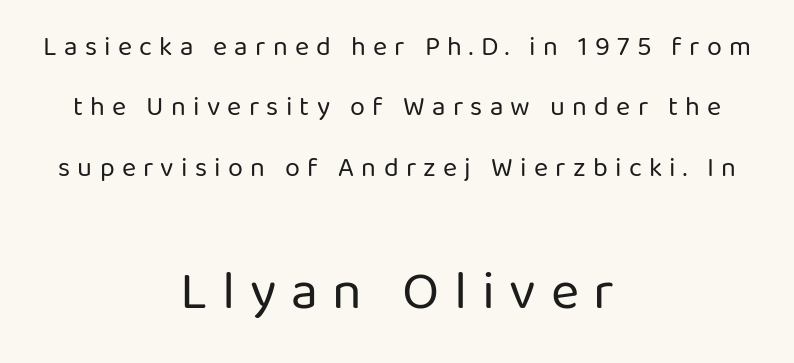
The image shows 54 px regular-weight sans-serif type, upright; set centered, loose line spacing (2.24x), unusually wide letter spacing (+0.27 em), not underlined; the second (bottom) block is 2.0x larger; low stroke contrast and a medium x-height.
